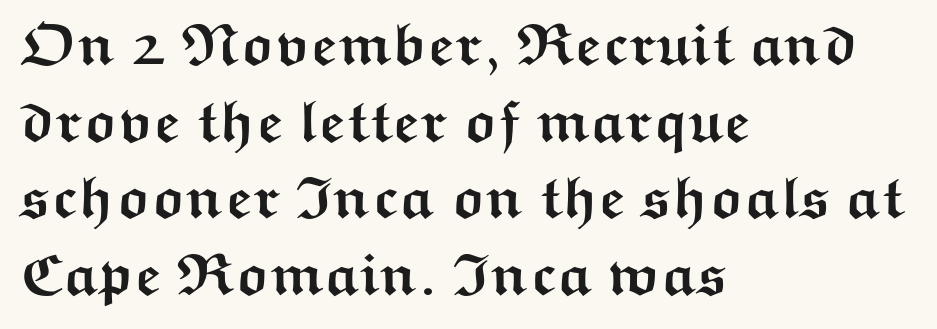
Each glyph is drawn with heavy, bold strokes. Does the type have serifs? No, each stem ends abruptly. Visually the block forms a straight wall on the left and a jagged coastline on the right. Leading matches the norm, producing a regular column. Does extra space separate the letters? No, they use regular spacing.
